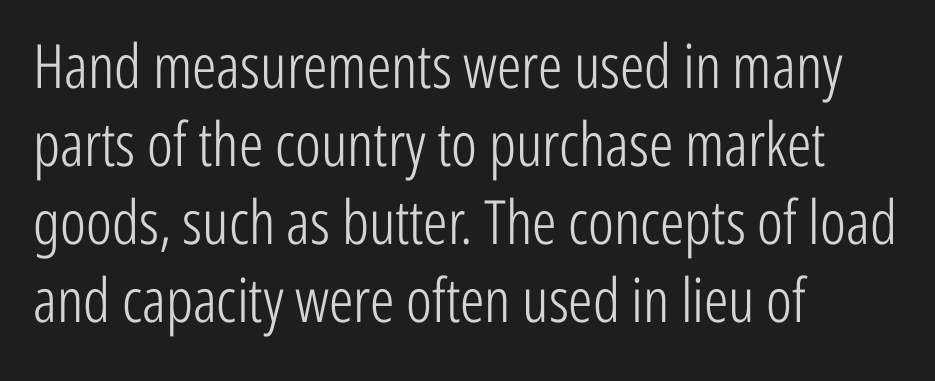
The image shows 61 px light, condensed sans-serif type, upright; set left-aligned, normal line spacing (1.28x), normal letter spacing, not underlined; low stroke contrast and a medium x-height.
